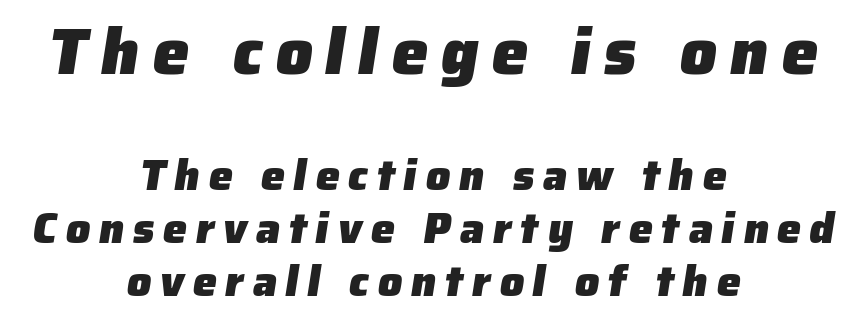
The image shows 65 px heavy sans-serif type; set centered, line spacing 1.23x, unusually wide letter spacing (+0.2 em), not underlined; the first (top) block is 1.51x larger; low stroke contrast and a medium x-height.
